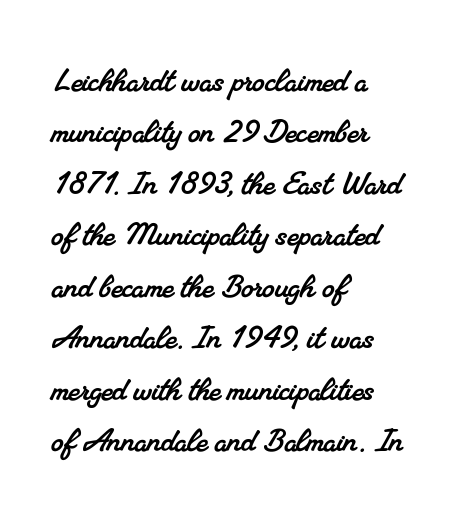
The image shows 39 px serif type; set left-aligned, normal line spacing (1.32x), normal letter spacing, not underlined; medium stroke contrast and a small x-height.
